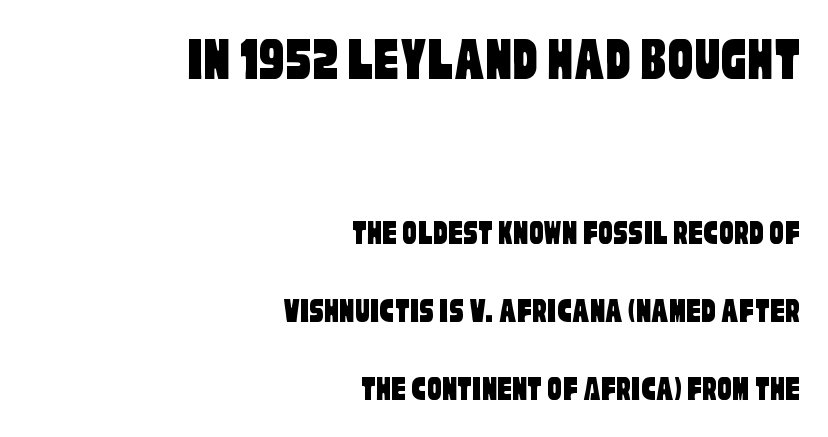
{"serif": "no", "width": "condensed", "stroke_contrast": "low", "x_height": "large", "monospaced": "no", "underline": "no", "align": "right", "line_spacing": "loose", "line_spacing_ratio": 2.17, "letter_spacing": "normal", "letter_spacing_em": 0.0, "larger_block": "first", "size_ratio": 1.75, "glyph_px": 63}
